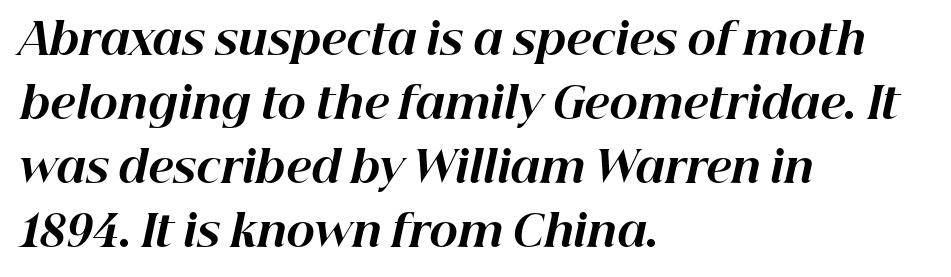
The image shows 43 px bold type, italic (leaning right); set left-aligned, normal line spacing (1.49x), normal letter spacing, not underlined; high stroke contrast and a medium x-height.
